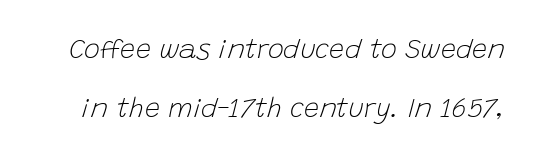
The image shows 27 px text type, italic (leaning right); set loose line spacing (2.19x), normal letter spacing, not underlined.
